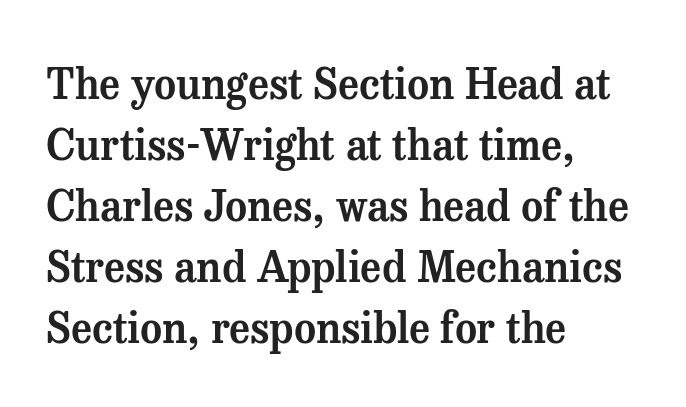
{"serif": "yes", "italic": "no", "width": "normal", "stroke_contrast": "medium", "x_height": "medium", "monospaced": "no", "underline": "no", "align": "left", "line_spacing": "normal", "line_spacing_ratio": 1.45, "letter_spacing": "normal", "letter_spacing_em": 0.0, "glyph_px": 42}
